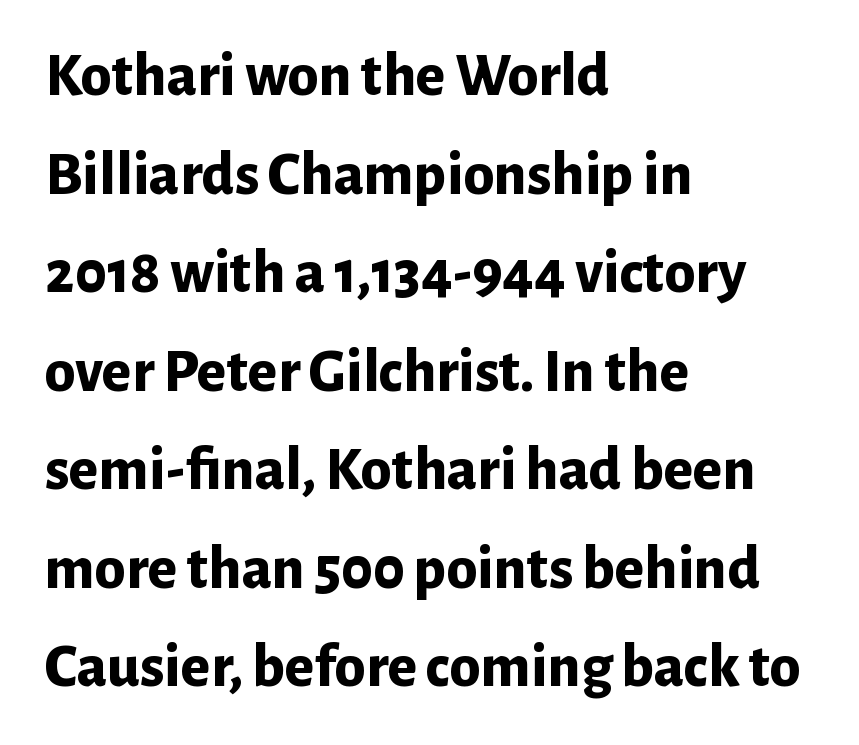
The image shows 62 px bold sans-serif type, upright; set left-aligned, normal line spacing (1.59x), normal letter spacing, not underlined; low stroke contrast and a medium x-height.
